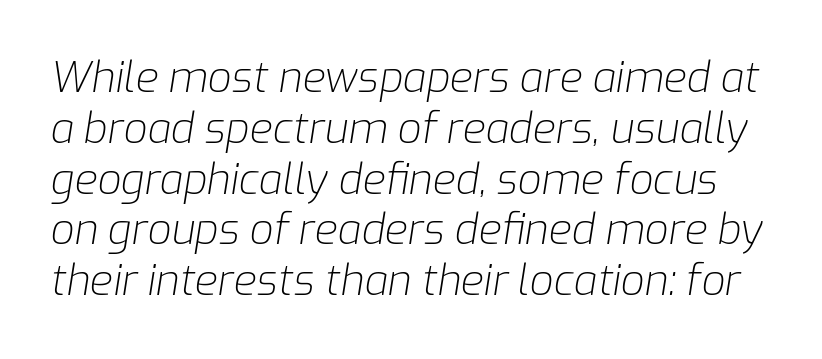
The image shows 42 px light type, italic (leaning right); set line spacing 1.21x, normal letter spacing, not underlined; low stroke contrast and a medium x-height.
